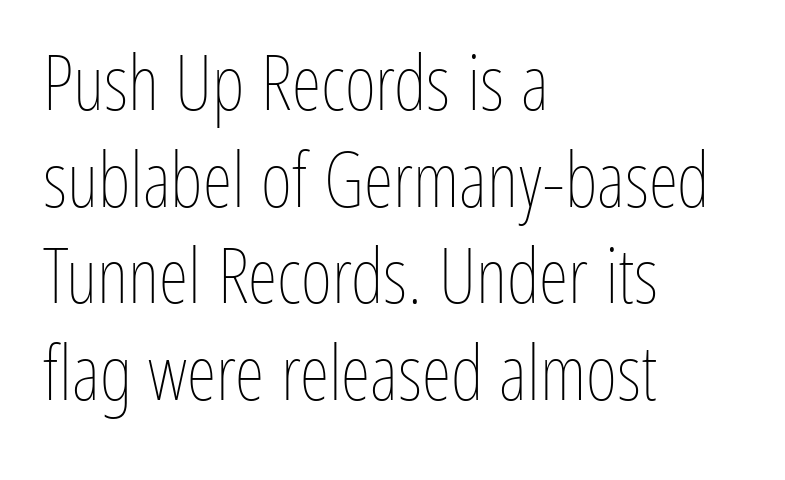
The image shows 76 px thin, condensed type, upright; set left-aligned, normal line spacing (1.27x), normal letter spacing, not underlined; low stroke contrast and a medium x-height.
